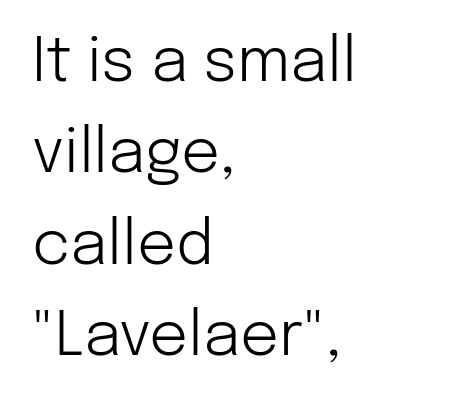
These lines sit exactly where default settings would place them. Notice how the passage keeps a crisp vertical edge on the left only. Does the lettering tilt? It doesn't — this is upright. This sample uses a sans-serif face.
